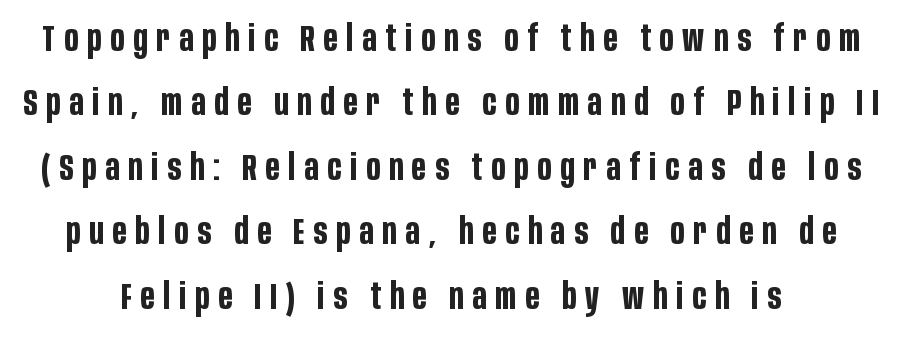
Q: Is the text bold? A: Yes.
Q: Is the text italic (slanted)? A: No, it is upright.
Q: Is the typeface a serif or a sans-serif typeface? A: Sans-serif.
Q: Is the text underlined? A: No.
Q: Is the spacing between letters normal or unusually wide? A: Unusually wide.
Q: Width (condensed, normal, or wide)? A: Condensed.
Q: Stroke contrast? A: Low.
Q: x-height? A: Large.
Q: Monospaced? A: No.
